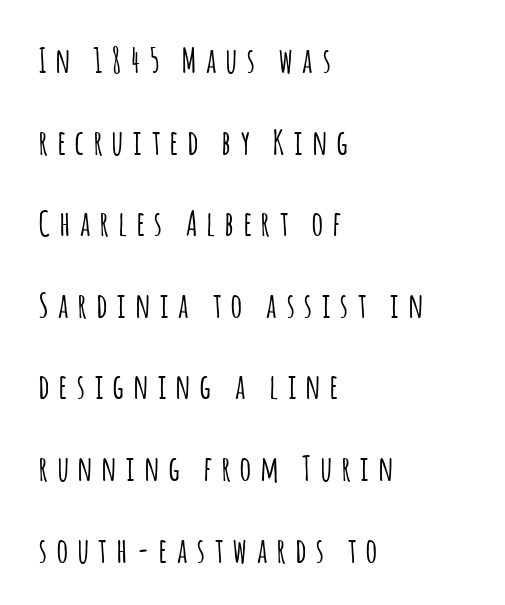
Honestly, there is no underline to notice here at all. Check where the strokes stop: nothing finishes them off — pure sans. No italicization has been applied; the sample stays upright. Is there much room between lines? Yes — plenty of vertical air separates them.
